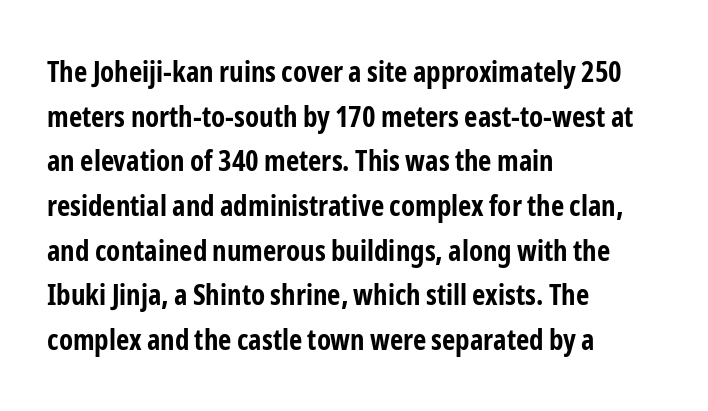
The image shows 29 px bold, condensed sans-serif type, upright; set left-aligned, normal line spacing (1.54x), normal letter spacing, not underlined; low stroke contrast and a medium x-height.
